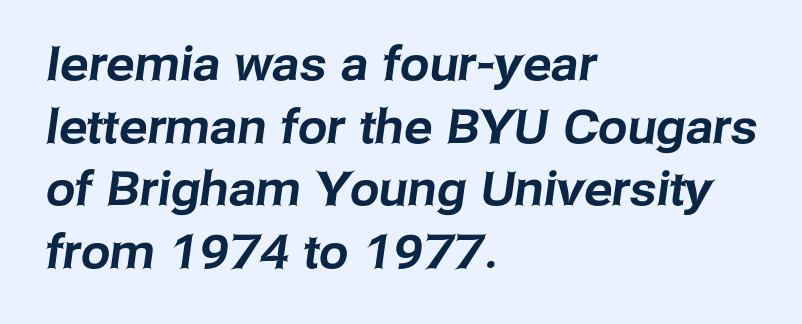
Q: Is the typeface a serif or a sans-serif typeface? A: Sans-serif.
Q: Is the text underlined? A: No.
Q: How is the paragraph aligned? A: Left-aligned.
Q: Is the spacing between letters normal or unusually wide? A: Normal.
Q: Is the spacing between lines tight, normal or loose? A: Normal.
Q: Width (condensed, normal, or wide)? A: Normal.
Q: Stroke contrast? A: Low.
Q: x-height? A: Medium.
Q: Monospaced? A: No.
